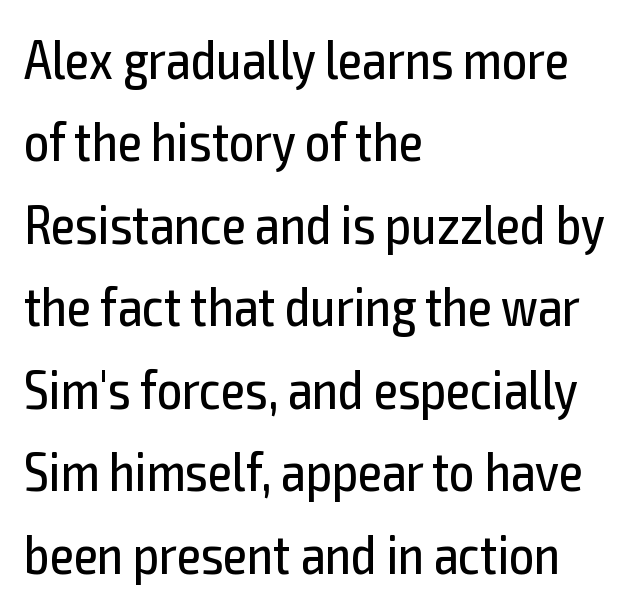
The image shows 55 px regular-weight, condensed sans-serif type, upright; set left-aligned, normal line spacing (1.5x), normal letter spacing, not underlined; a medium x-height.
